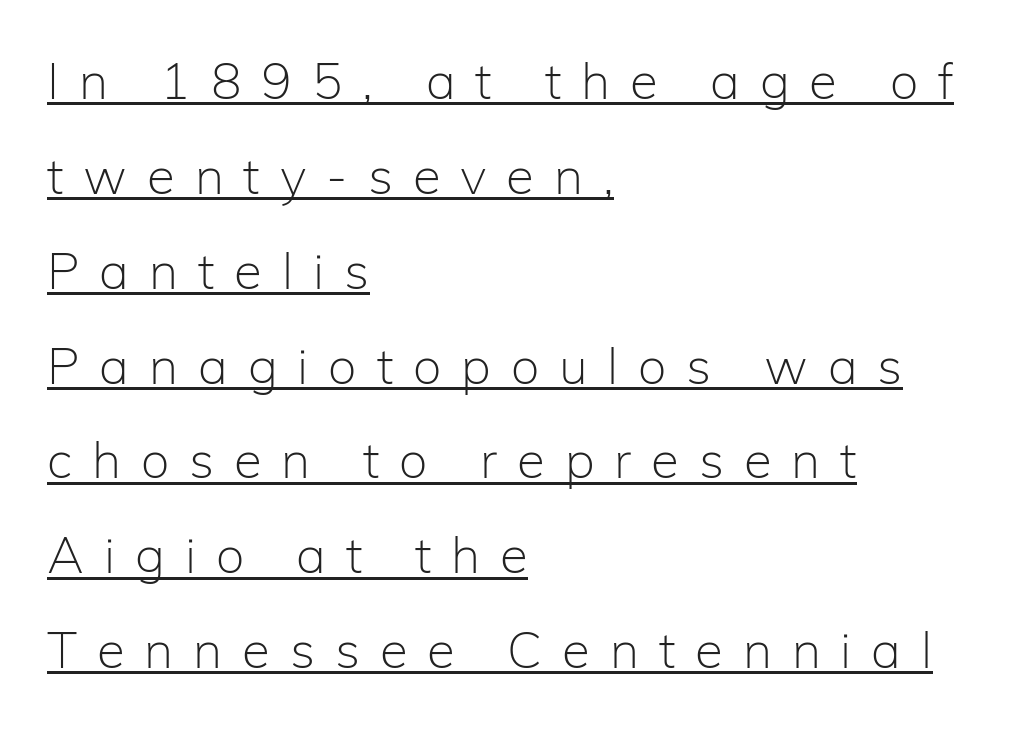
Q: Is the text bold? A: No.
Q: Is the text italic (slanted)? A: No, it is upright.
Q: Is the typeface a serif or a sans-serif typeface? A: Sans-serif.
Q: Is the text underlined? A: Yes.
Q: How is the paragraph aligned? A: Left-aligned.
Q: Is the spacing between letters normal or unusually wide? A: Unusually wide.
Q: Width (condensed, normal, or wide)? A: Normal.
Q: Stroke contrast? A: Low.
Q: x-height? A: Medium.
Q: Monospaced? A: No.
